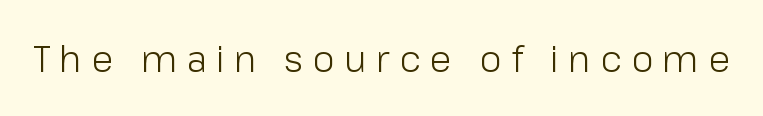
The letters advance in unequal steps, a hallmark of proportional type. The characters display no serif detailing; their extremities are plain. Every stem runs plumb, perpendicular to the baseline. Quick note: underline off. The letterforms sit at book weight or below.
